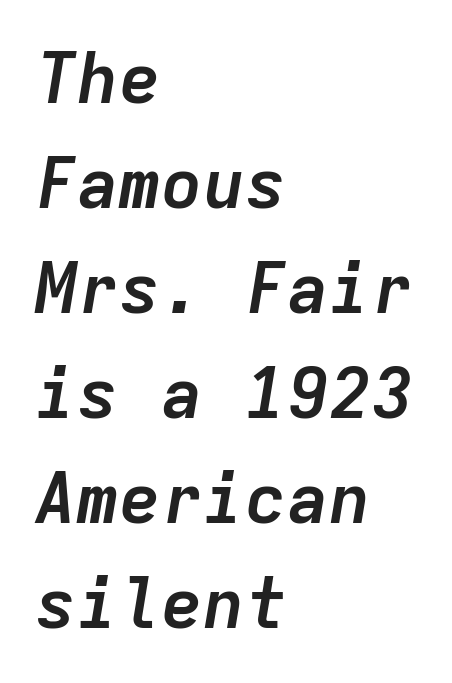
Q: Is the text bold? A: Yes.
Q: Is the text italic (slanted)? A: Yes, it leans right by about 9 degrees.
Q: Is the text underlined? A: No.
Q: How is the paragraph aligned? A: Left-aligned.
Q: Is the spacing between letters normal or unusually wide? A: Normal.
Q: Is the spacing between lines tight, normal or loose? A: Normal.
Q: Width (condensed, normal, or wide)? A: Normal.
Q: Stroke contrast? A: Low.
Q: x-height? A: Medium.
Q: Monospaced? A: Yes.
